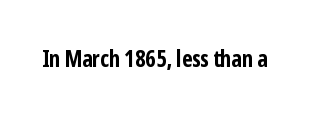
Q: Is the text bold? A: Yes.
Q: Is the text italic (slanted)? A: No, it is upright.
Q: Is the text underlined? A: No.
Q: Is the spacing between letters normal or unusually wide? A: Normal.
